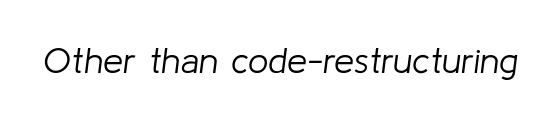
Q: Is the text bold? A: No.
Q: Is the text italic (slanted)? A: Yes, it leans right by about 8 degrees.
Q: Is the text underlined? A: No.
Q: Is the spacing between letters normal or unusually wide? A: Normal.
Q: Width (condensed, normal, or wide)? A: Normal.
Q: Stroke contrast? A: Low.
Q: x-height? A: Medium.
Q: Monospaced? A: No.
